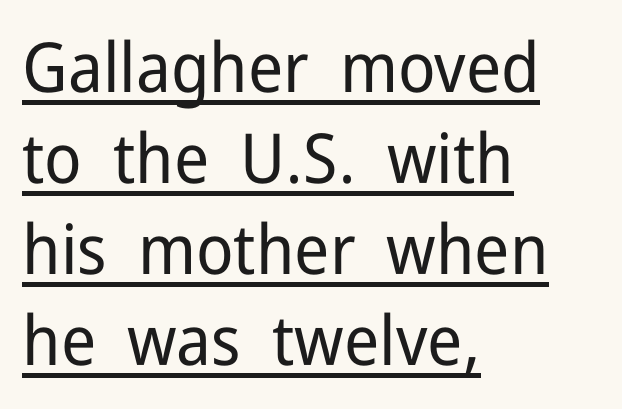
Q: Is the text bold? A: No.
Q: Is the text italic (slanted)? A: No, it is upright.
Q: Is the typeface a serif or a sans-serif typeface? A: Sans-serif.
Q: Is the text underlined? A: Yes.
Q: How is the paragraph aligned? A: Left-aligned.
Q: Is the spacing between letters normal or unusually wide? A: Normal.
Q: Is the spacing between lines tight, normal or loose? A: Normal.
Q: Width (condensed, normal, or wide)? A: Normal.
Q: Stroke contrast? A: Low.
Q: x-height? A: Medium.
Q: Monospaced? A: No.
